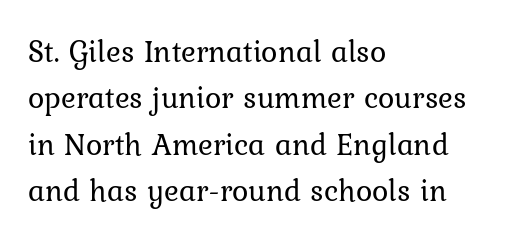
The image shows 31 px regular-weight serif type, upright; set left-aligned, normal line spacing (1.5x), normal letter spacing, not underlined; low stroke contrast and a medium x-height.
